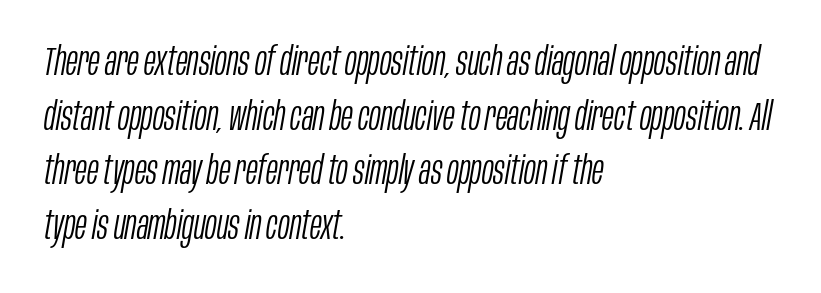
Q: Is the text bold? A: No.
Q: Is the text italic (slanted)? A: Yes, it leans right by about 10 degrees.
Q: Is the text underlined? A: No.
Q: How is the paragraph aligned? A: Left-aligned.
Q: Is the spacing between letters normal or unusually wide? A: Normal.
Q: Is the spacing between lines tight, normal or loose? A: Normal.
Q: Width (condensed, normal, or wide)? A: Condensed.
Q: Stroke contrast? A: Low.
Q: x-height? A: Large.
Q: Monospaced? A: No.
